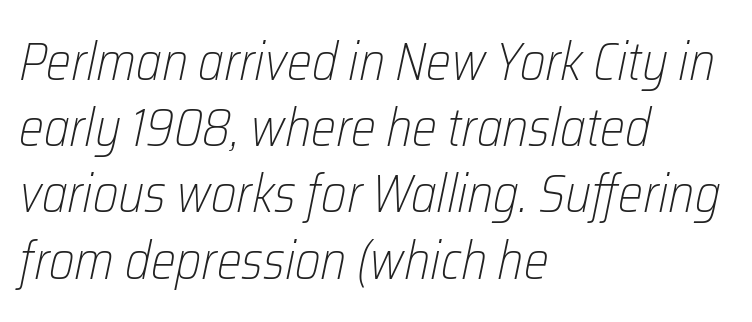
Type without underlining. The vertical gap from one line to the next is medium. Posture: slanted. Tracking value appears to be zero — textbook default spacing. Do the characters align in a grid? No, the font is proportional. No chunkiness to these letters — they're not bold.
